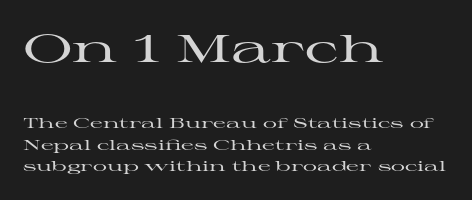
The face used here is proportionally spaced, like ordinary book or web type. The words here are not underlined. The typography opts for an upright posture over an oblique one. The leading is moderate, giving the passage an even texture.
